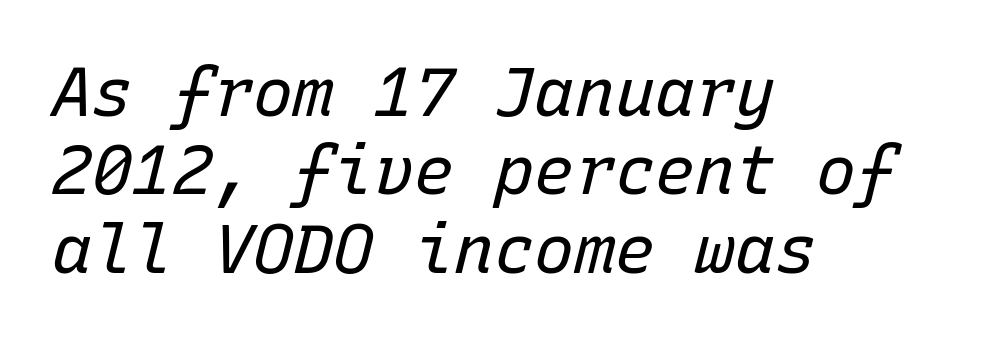
Note the uniform advance width — an 'i' takes as much space as an 'm'. Underlining? Definitely not there. The compositor pushed each line to the left boundary. Is the stroke heavy? The answer is a plain regular-or-lighter. The text carries the slant typical of an italic or oblique font. There is no visible air inserted between adjacent glyphs.
